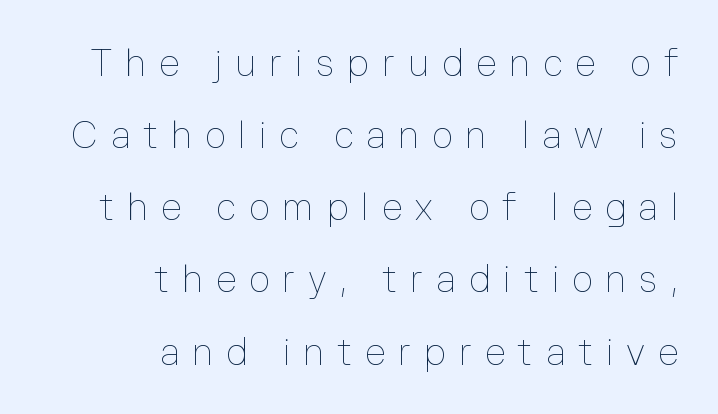
{"italic": "no", "bold": "no", "weight": "thin", "width": "normal", "stroke_contrast": "low", "x_height": "medium", "monospaced": "no", "underline": "no", "align": "right", "line_spacing": "loose", "line_spacing_ratio": 1.95, "letter_spacing": "wide", "letter_spacing_em": 0.35, "glyph_px": 37}
